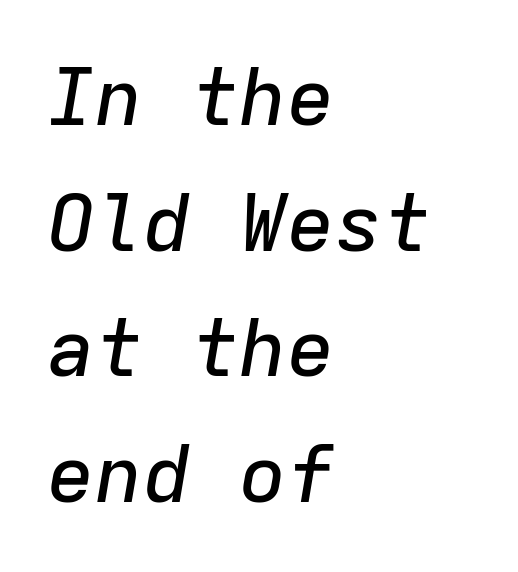
The image shows 80 px text type, italic (leaning right), monospaced; set left-aligned, normal line spacing (1.57x), normal letter spacing, not underlined; low stroke contrast and a medium x-height.
